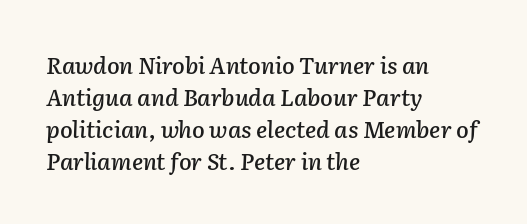
{"italic": "yes", "lean": "right", "slant_degrees": 2, "underline": "no", "align": "left", "line_spacing": "normal", "line_spacing_ratio": 1.39, "letter_spacing": "normal", "letter_spacing_em": 0.0, "glyph_px": 23}
